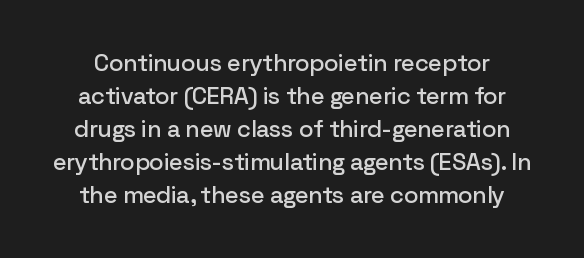
The image shows 24 px text type, upright; set normal line spacing (1.37x), normal letter spacing, not underlined.
